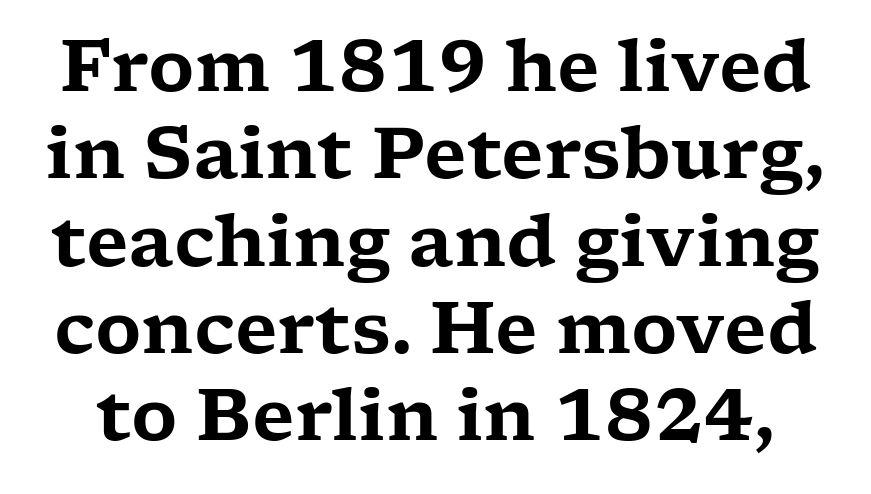
Q: Is the text italic (slanted)? A: No, it is upright.
Q: Is the typeface a serif or a sans-serif typeface? A: Serif.
Q: Is the text underlined? A: No.
Q: Is the spacing between letters normal or unusually wide? A: Normal.
Q: Width (condensed, normal, or wide)? A: Wide.
Q: Stroke contrast? A: Low.
Q: x-height? A: Medium.
Q: Monospaced? A: No.
